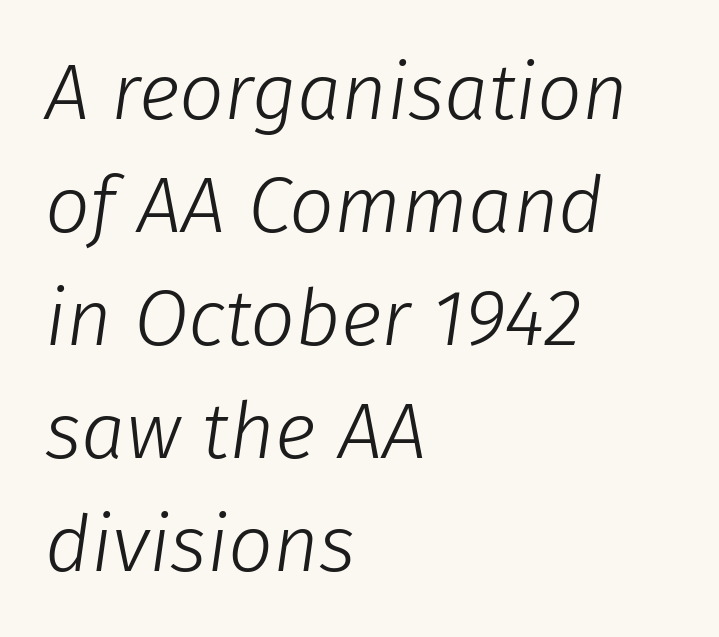
A classic flush-left, rag-right setting is used for this passage. These glyphs show unthickened strokes, regular width or finer. Here the glyphs are tracked normally, forming tight word shapes. Plain, unruled lines of type. Notice how descenders clear the ascenders below comfortably — that's standard leading. Character widths vary here, with narrow letters taking less room than wide ones.
